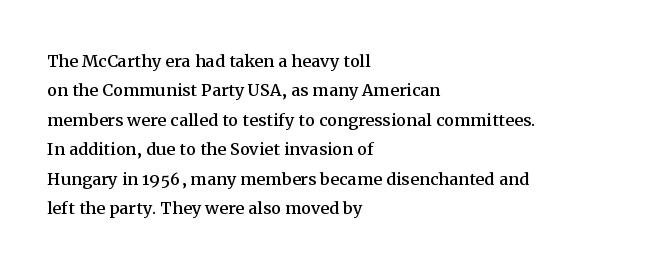
Q: Is the text italic (slanted)? A: No, it is upright.
Q: Is the text underlined? A: No.
Q: How is the paragraph aligned? A: Left-aligned.
Q: Is the spacing between letters normal or unusually wide? A: Normal.
Q: Is the spacing between lines tight, normal or loose? A: Normal.
